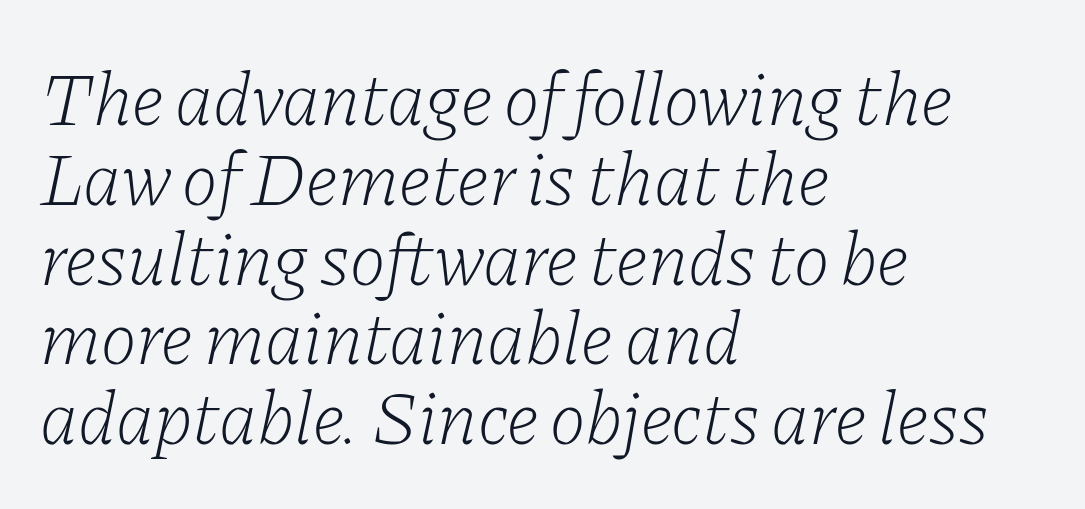
The image shows 76 px light serif type, italic (leaning right); set left-aligned, tight line spacing (1.05x), normal letter spacing, not underlined; low stroke contrast and a medium x-height.
